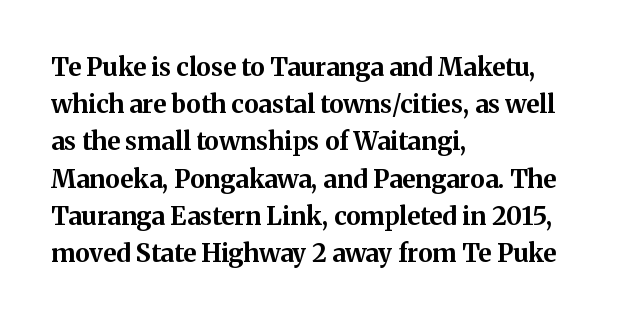
{"italic": "no", "bold": "yes", "underline": "no", "align": "left", "line_spacing": "normal", "line_spacing_ratio": 1.49, "letter_spacing": "normal", "letter_spacing_em": 0.0, "glyph_px": 25}
